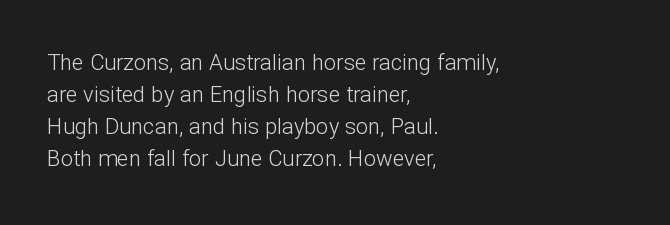
Q: Is the text bold? A: No.
Q: Is the text italic (slanted)? A: No, it is upright.
Q: Is the text underlined? A: No.
Q: How is the paragraph aligned? A: Left-aligned.
Q: Is the spacing between letters normal or unusually wide? A: Normal.
Q: Is the spacing between lines tight, normal or loose? A: Normal.
